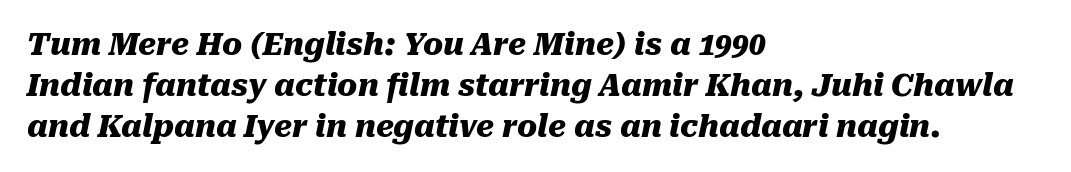
Q: Is the text bold? A: Yes.
Q: Is the text italic (slanted)? A: Yes, it leans right by about 10 degrees.
Q: Is the text underlined? A: No.
Q: How is the paragraph aligned? A: Left-aligned.
Q: Is the spacing between letters normal or unusually wide? A: Normal.
Q: Is the spacing between lines tight, normal or loose? A: Normal.
Q: Width (condensed, normal, or wide)? A: Normal.
Q: Stroke contrast? A: Medium.
Q: x-height? A: Medium.
Q: Monospaced? A: No.
